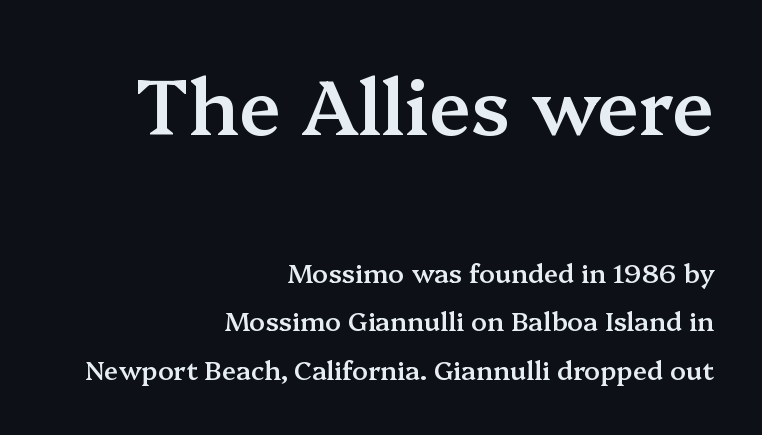
Type size steps down from the first block to the second. Heft: intermediate — a semibold. Notice how the stems are strictly vertical — no italics here. Line ends are locked; line starts wander. This rendering employs a face with finishing strokes, i.e., a serif.
